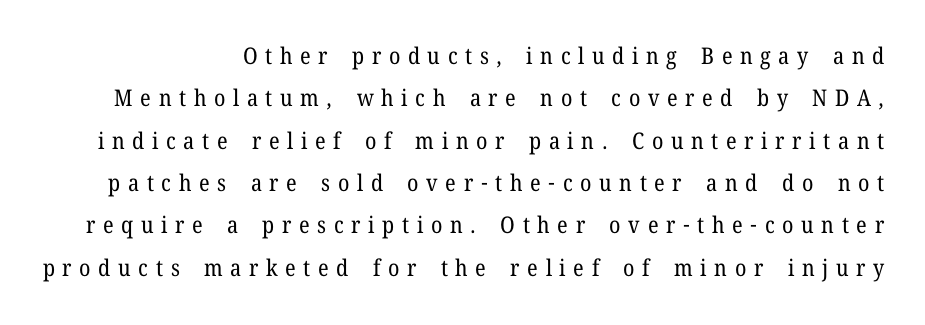
A quiet, ordinary-to-light weight characterises the typeface. Look at the tracking — it's clearly loosened, letters drifting apart. Decoration check: the copy has no underline. The lettering stays uniformly vertical, giving the passage a roman look.
